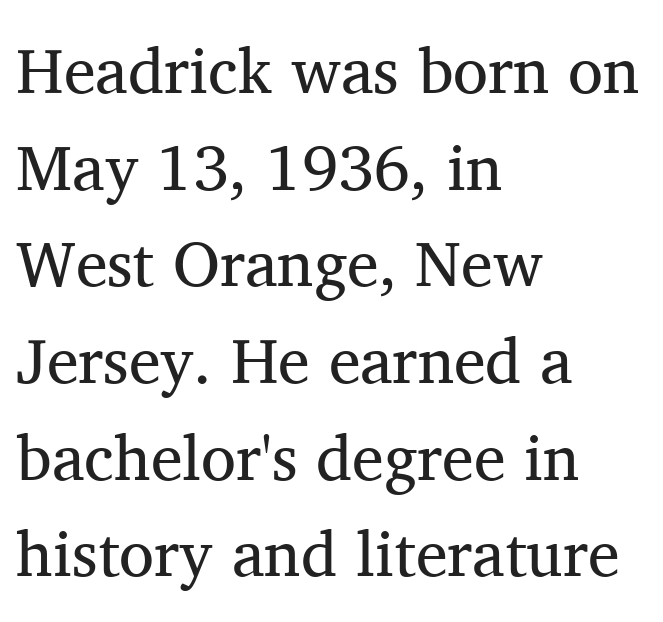
These glyphs show unthickened strokes, regular width or finer. A typesetter would call this leading conventional body-copy spacing. The strip under each line holds only bare page. The type is set solid horizontally, with unmodified tracking.
